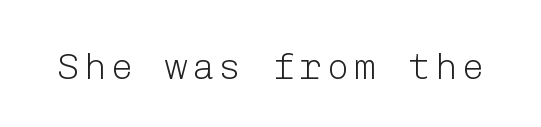
{"serif": "no", "italic": "no", "bold": "no", "weight": "light", "width": "normal", "stroke_contrast": "low", "x_height": "medium", "underline": "no", "glyph_px": 37}
